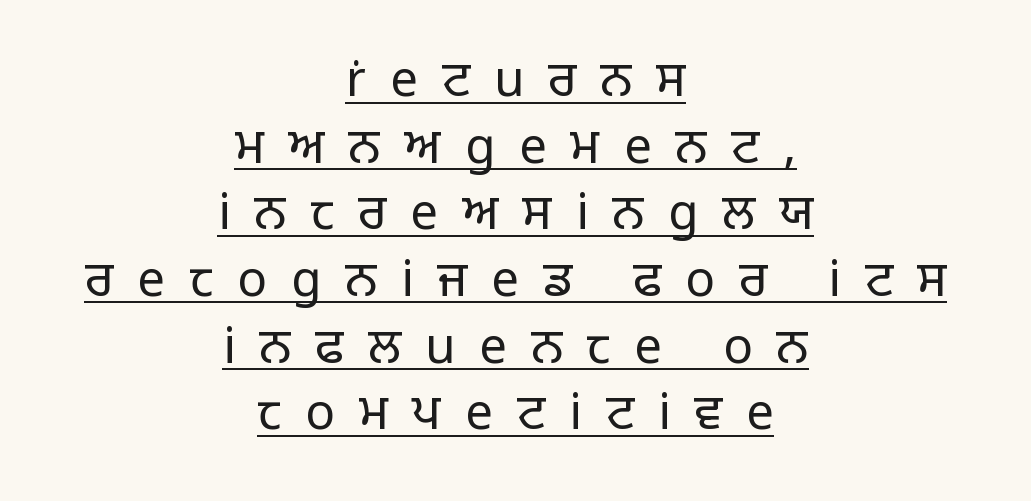
Q: Is the text bold? A: No.
Q: Is the text italic (slanted)? A: No, it is upright.
Q: Is the typeface a serif or a sans-serif typeface? A: Sans-serif.
Q: Is the text underlined? A: Yes.
Q: How is the paragraph aligned? A: Centered.
Q: Is the spacing between letters normal or unusually wide? A: Unusually wide.
Q: Is the spacing between lines tight, normal or loose? A: Normal.
Q: Width (condensed, normal, or wide)? A: Normal.
Q: Stroke contrast? A: Low.
Q: x-height? A: Large.
Q: Monospaced? A: No.
